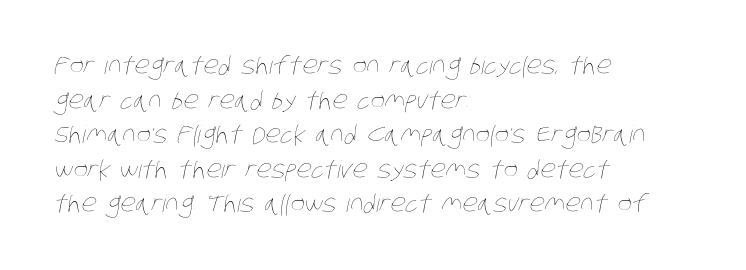
The gaps between neighbouring characters are ordinary and unremarkable. Weight class: somewhere from thin through regular. Letters rest on an invisible, unmarked baseline. In terms of leading, this rendering sits right in the middle. Casual observation: everything's shoved over to the left.
